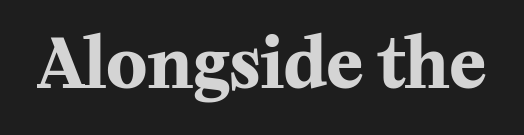
Q: Is the text bold? A: Yes.
Q: Is the text italic (slanted)? A: No, it is upright.
Q: Is the typeface a serif or a sans-serif typeface? A: Serif.
Q: Is the text underlined? A: No.
Q: Is the spacing between letters normal or unusually wide? A: Normal.
Q: Width (condensed, normal, or wide)? A: Normal.
Q: Stroke contrast? A: Medium.
Q: x-height? A: Medium.
Q: Monospaced? A: No.
